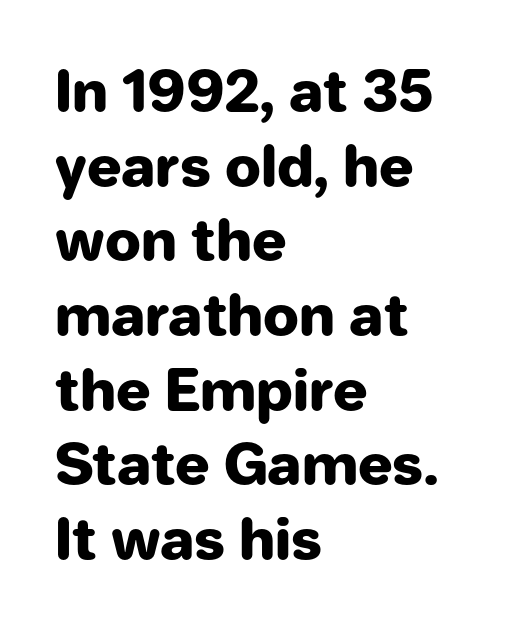
Spacing verdict: proportional, widths tailored to each character. Stroke terminals: plain, sans-serif. Standard letterfit; no display-style spreading of the glyphs. Line beginnings align vertically; line endings do not. Posture: straight, roman, zero tilt. Summary of vertical rhythm: regular, with standard interline spacing.
